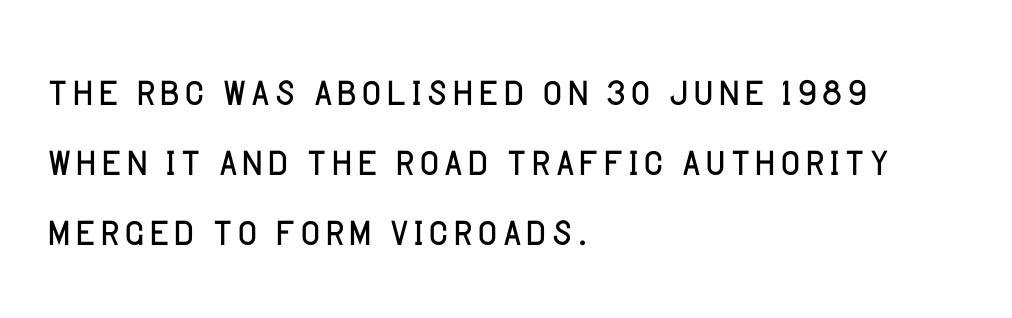
What kind of face is this? One without serifs — a sans. Each stroke keeps to a modest, everyday thickness or less. This rendering leaves character spacing at its baseline value. Proportional: the letters do not fall into vertical columns. The compositor pushed each line to the left boundary. The rows are spaced the way most documents space them.
